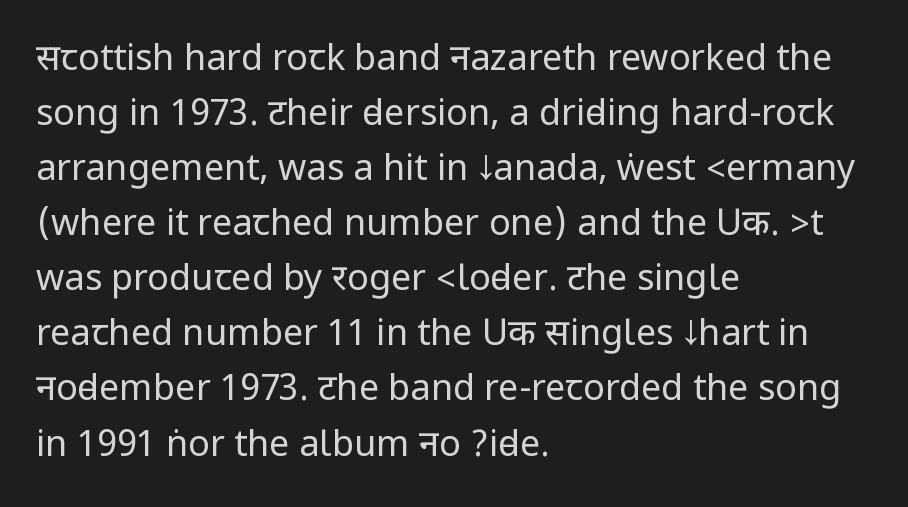
This is sans-serif lettering, the kind often seen on screens and signage. The words here are not underlined. The letters sit at their default tracking, neither squeezed nor spread. Stem width sits at or under what a default text font uses. The rag falls on the right side of this text block.
